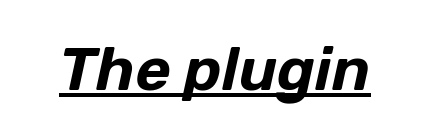
Spacing between characters is what you'd get straight out of the box. Varying glyph widths throughout — classic text-font behaviour. Underlining? Definitely there. The axis of the letterforms is tilted away from vertical.
